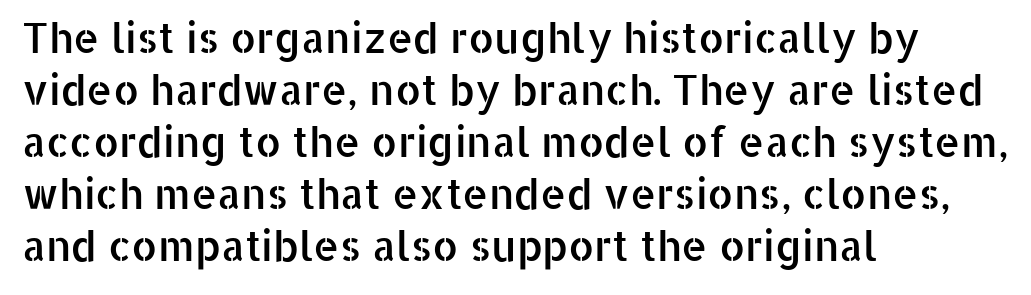
Q: Is the text italic (slanted)? A: No, it is upright.
Q: Is the typeface a serif or a sans-serif typeface? A: Sans-serif.
Q: Is the text underlined? A: No.
Q: How is the paragraph aligned? A: Left-aligned.
Q: Is the spacing between letters normal or unusually wide? A: Normal.
Q: Is the spacing between lines tight, normal or loose? A: Normal.
Q: Width (condensed, normal, or wide)? A: Normal.
Q: Stroke contrast? A: Low.
Q: x-height? A: Medium.
Q: Monospaced? A: No.
